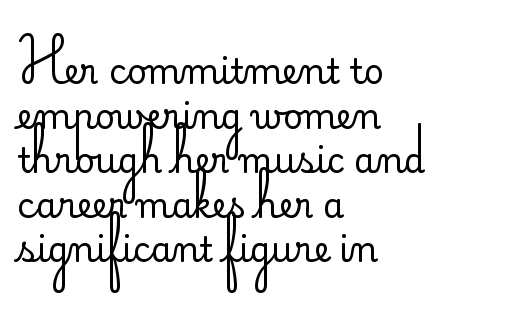
A bare baseline throughout the passage. There is no visible air inserted between adjacent glyphs. Is there any slant? The stems are plumb. The cut favours lightness, reaching ordinary text weight at its darkest. Looks like regular typesetting: each glyph gets only the width it needs.
